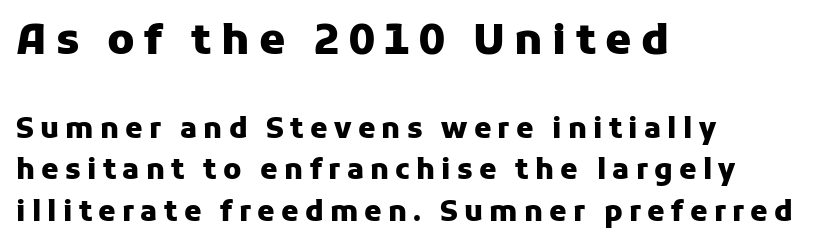
{"serif": "no", "italic": "no", "bold": "yes", "weight": "heavy", "width": "normal", "stroke_contrast": "low", "x_height": "medium", "monospaced": "no", "underline": "no", "align": "left", "line_spacing": "normal", "line_spacing_ratio": 1.48, "letter_spacing": "wide", "letter_spacing_em": 0.22, "larger_block": "first", "size_ratio": 1.5, "glyph_px": 42}
